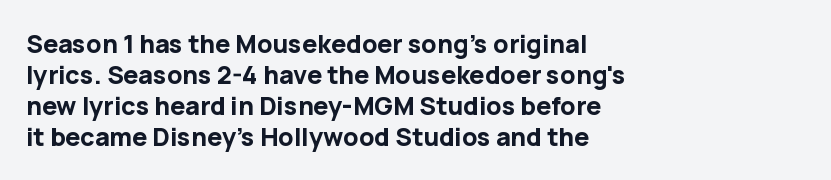
The image shows 25 px bold type, upright; set left-aligned, line spacing 1.24x, normal letter spacing, not underlined.
